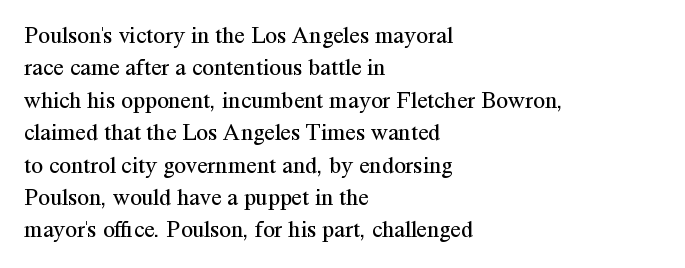
The typesetter chose a ragged-right arrangement here. In terms of letterspacing, this is plain default setting. Descenders hang freely into open space. A typesetter would call this leading conventional body-copy spacing. Stems and bowls with no extra thickness — not bold.
